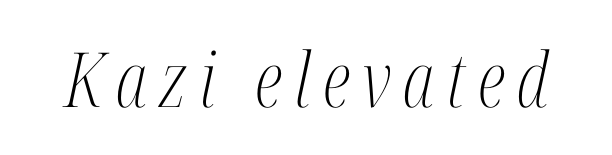
{"serif": "yes", "italic": "yes", "lean": "right", "slant_degrees": 12, "bold": "no", "weight": "light", "width": "condensed", "stroke_contrast": "medium", "x_height": "medium", "monospaced": "no", "underline": "no", "glyph_px": 76}
